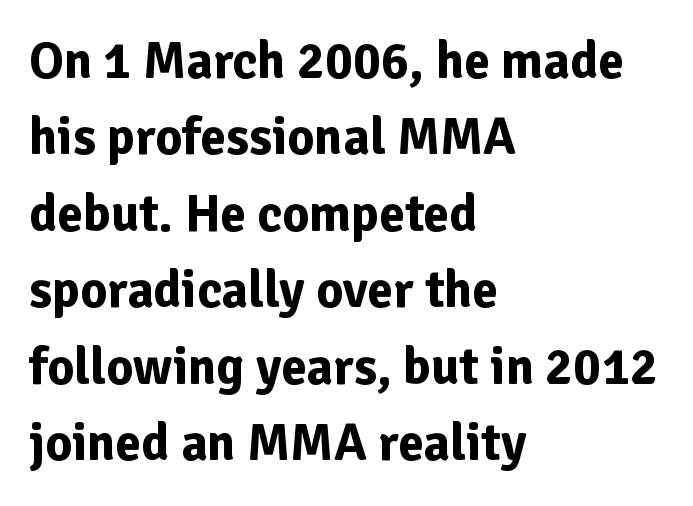
{"serif": "no", "italic": "no", "bold": "yes", "weight": "bold", "width": "normal", "stroke_contrast": "low", "x_height": "medium", "monospaced": "no", "underline": "no", "align": "left", "line_spacing": "normal", "line_spacing_ratio": 1.47, "letter_spacing": "normal", "letter_spacing_em": 0.0, "glyph_px": 52}
